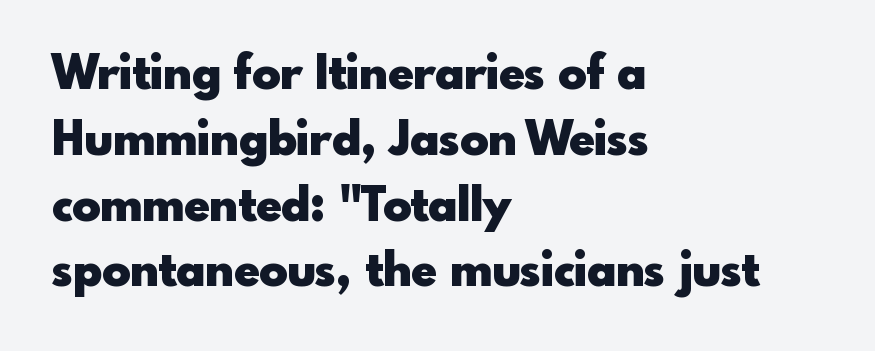
{"serif": "no", "italic": "no", "bold": "yes", "weight": "heavy", "width": "normal", "x_height": "small", "monospaced": "no", "underline": "no", "align": "left", "line_spacing": "normal", "line_spacing_ratio": 1.4, "letter_spacing": "normal", "letter_spacing_em": 0.0, "glyph_px": 47}
